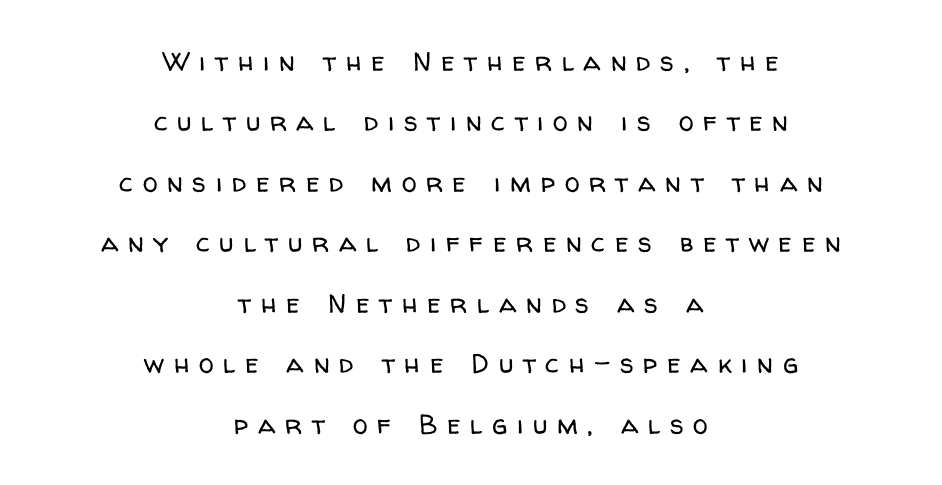
Upright lettering throughout. How would I describe the line gaps? Wide and relaxed. Neither beginnings nor endings align; midpoints do. Vertical stems look standard width or narrower in stroke. The space beneath each line is pristine and unruled. Look at the tracking — it's clearly loosened, letters drifting apart.
